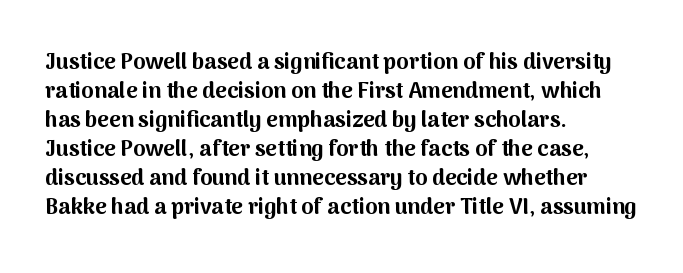
The image shows 22 px bold type, upright; set left-aligned, normal line spacing (1.32x), normal letter spacing, not underlined.
